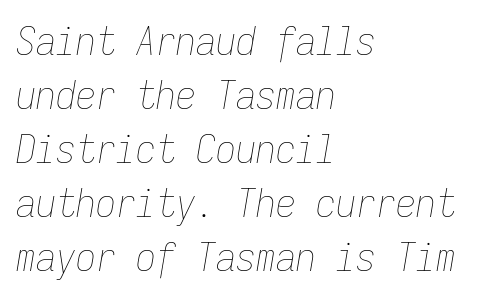
The image shows 40 px thin, condensed type, italic (leaning right), monospaced; set left-aligned, normal line spacing (1.35x), normal letter spacing, not underlined; low stroke contrast and a medium x-height.
